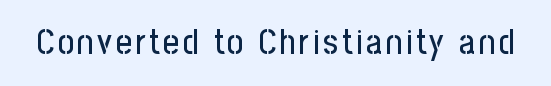
{"serif": "no", "italic": "no", "width": "condensed", "stroke_contrast": "low", "x_height": "medium", "monospaced": "no", "underline": "no", "glyph_px": 35}
